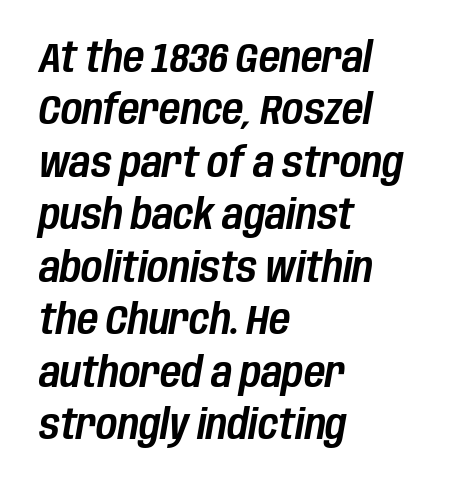
The image shows 41 px condensed type, italic (leaning right); set left-aligned, normal line spacing (1.28x), normal letter spacing, not underlined; low stroke contrast and a large x-height.
